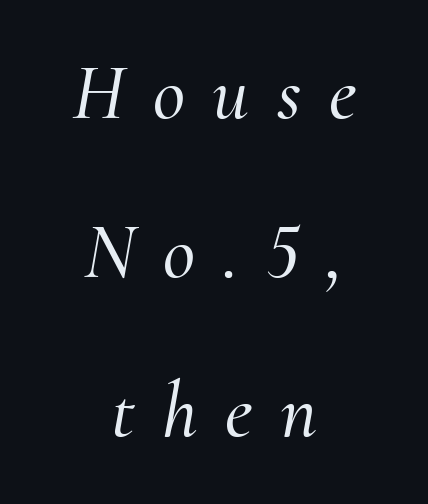
Q: Is the text italic (slanted)? A: Yes, it leans right by about 10 degrees.
Q: Is the typeface a serif or a sans-serif typeface? A: Serif.
Q: Is the text underlined? A: No.
Q: How is the paragraph aligned? A: Centered.
Q: Is the spacing between letters normal or unusually wide? A: Unusually wide.
Q: Is the spacing between lines tight, normal or loose? A: Loose.
Q: Width (condensed, normal, or wide)? A: Normal.
Q: Stroke contrast? A: Medium.
Q: x-height? A: Small.
Q: Monospaced? A: No.
